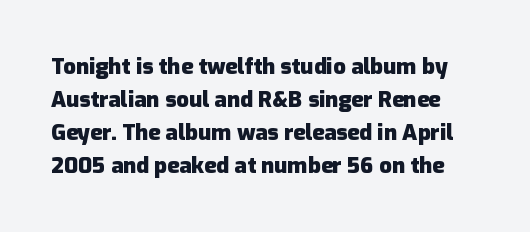
The passage shown has conventional tracking throughout. The letters stand upright; this is a roman face. Beneath every word, the page is bare. In terms of weight, the rendering is a true, heavy bold. The vertical gap from one line to the next is medium.
